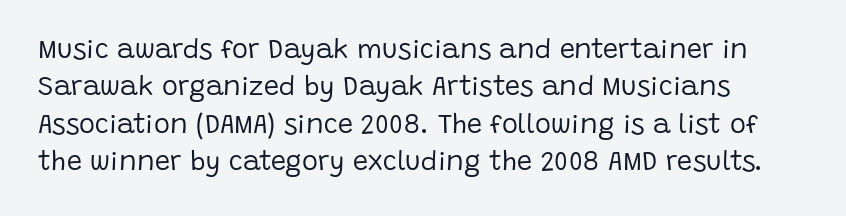
The image shows 27 px text type, upright; set left-aligned, normal line spacing (1.38x), normal letter spacing, not underlined.
